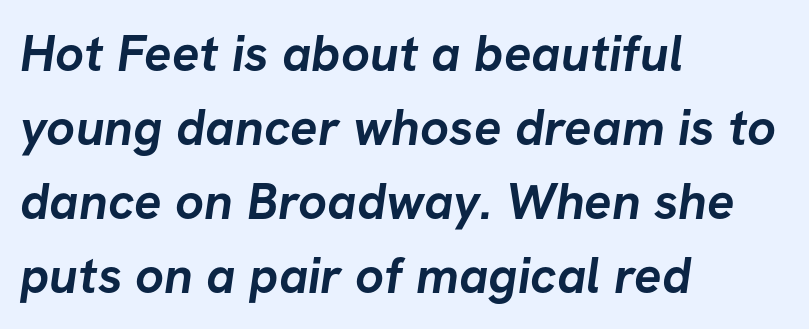
The tracking reads as untouched default to a designer's eye. These words are printed bold, with thick strokes throughout. You could not count columns in this text — the font is proportionally spaced. A clean baseline with only descenders dipping below it. The text was rendered using a sans face with plain stroke endings.
